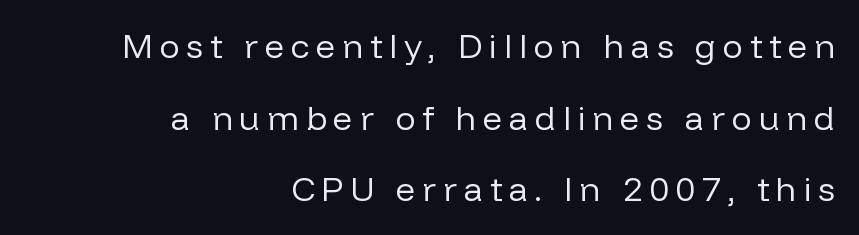
The face used here is a sans, in the tradition of grotesques and geometrics. This rendering features lettering with no underline. The face used here is proportionally spaced, like ordinary book or web type. The weight tops out at a normal text grade. It's the straight-up-and-down kind of type.
